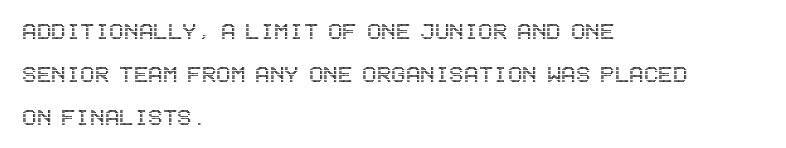
Q: Is the text italic (slanted)? A: No, it is upright.
Q: Is the text underlined? A: No.
Q: How is the paragraph aligned? A: Left-aligned.
Q: Is the spacing between letters normal or unusually wide? A: Normal.
Q: Is the spacing between lines tight, normal or loose? A: Normal.
